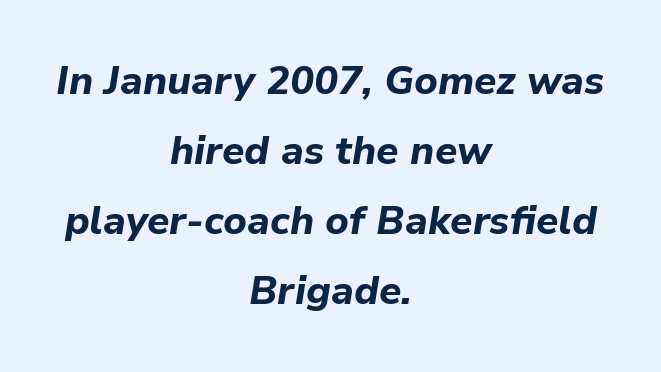
Q: Is the text bold? A: Yes.
Q: Is the text italic (slanted)? A: Yes, it leans right by about 9 degrees.
Q: Is the text underlined? A: No.
Q: How is the paragraph aligned? A: Centered.
Q: Is the spacing between letters normal or unusually wide? A: Normal.
Q: Width (condensed, normal, or wide)? A: Normal.
Q: Stroke contrast? A: Low.
Q: x-height? A: Medium.
Q: Monospaced? A: No.
